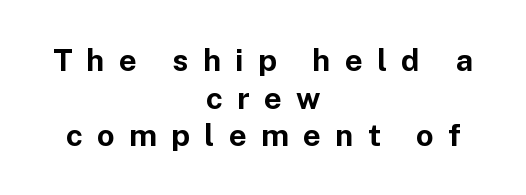
The image shows 31 px bold sans-serif type, upright; set centered, line spacing 1.21x, unusually wide letter spacing (+0.46 em), not underlined; low stroke contrast and a medium x-height.
